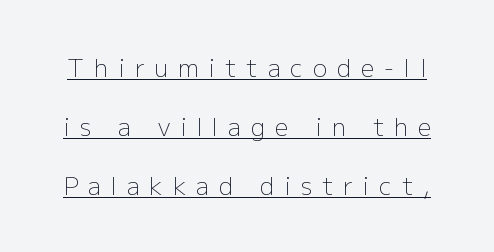
{"italic": "no", "bold": "no", "underline": "yes", "line_spacing": "loose", "line_spacing_ratio": 2.46, "letter_spacing": "wide", "letter_spacing_em": 0.41, "glyph_px": 24}
